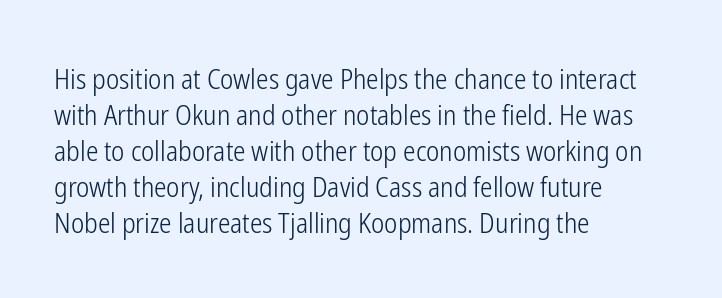
The image shows 28 px light, condensed sans-serif type, upright; set left-aligned, normal line spacing (1.29x), normal letter spacing, not underlined; low stroke contrast and a medium x-height.
